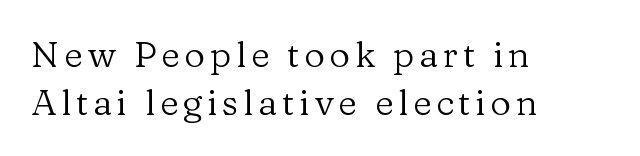
This sample uses a serif face. These lines sit exactly where default settings would place them. Here the designer chose a conventional face with non-uniform glyph widths. Beneath every word, the page is bare. In terms of posture, this sample is upright. Weight: in the light-to-regular range.
